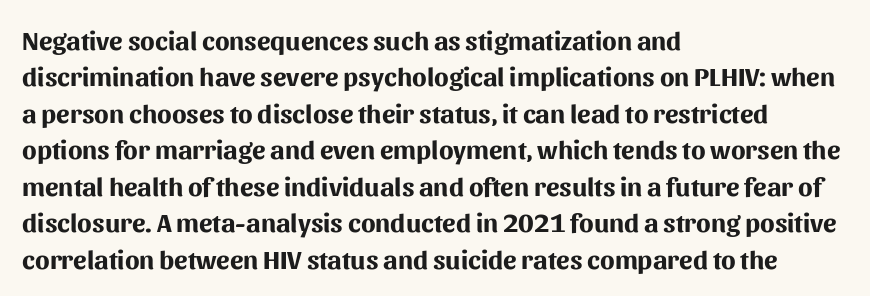
{"italic": "no", "bold": "yes", "underline": "no", "align": "left", "line_spacing": "normal", "line_spacing_ratio": 1.35, "letter_spacing": "normal", "letter_spacing_em": 0.0, "glyph_px": 27}
